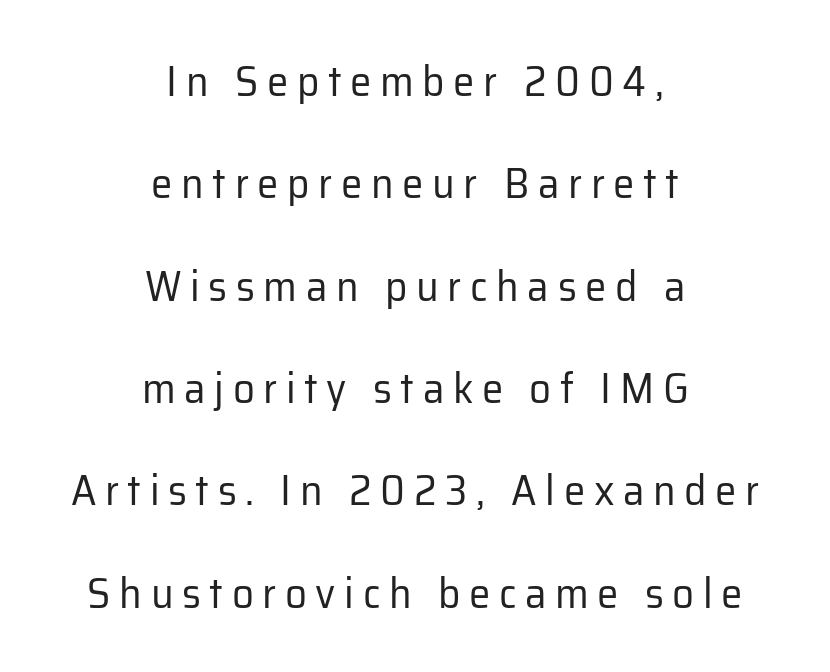
Q: Is the text bold? A: No.
Q: Is the text italic (slanted)? A: No, it is upright.
Q: Is the typeface a serif or a sans-serif typeface? A: Sans-serif.
Q: Is the text underlined? A: No.
Q: How is the paragraph aligned? A: Centered.
Q: Is the spacing between letters normal or unusually wide? A: Unusually wide.
Q: Is the spacing between lines tight, normal or loose? A: Loose.
Q: Width (condensed, normal, or wide)? A: Normal.
Q: Stroke contrast? A: Low.
Q: x-height? A: Medium.
Q: Monospaced? A: No.
